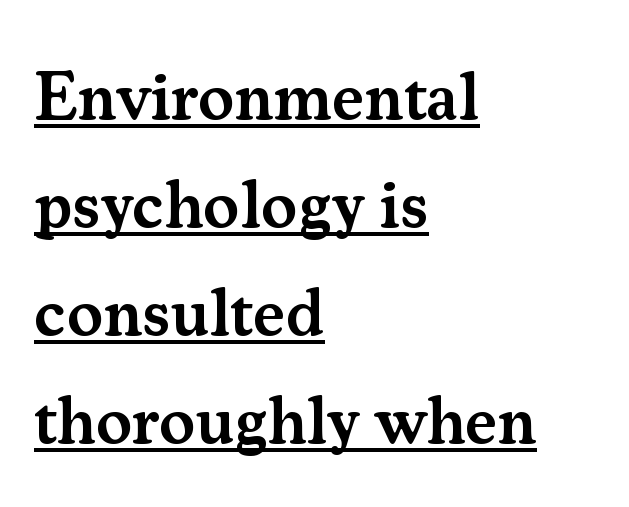
Q: Is the text bold? A: Semi-bold.
Q: Is the text italic (slanted)? A: No, it is upright.
Q: Is the typeface a serif or a sans-serif typeface? A: Serif.
Q: Is the text underlined? A: Yes.
Q: How is the paragraph aligned? A: Left-aligned.
Q: Is the spacing between letters normal or unusually wide? A: Normal.
Q: Is the spacing between lines tight, normal or loose? A: Normal.
Q: Width (condensed, normal, or wide)? A: Normal.
Q: Stroke contrast? A: Medium.
Q: x-height? A: Small.
Q: Monospaced? A: No.
